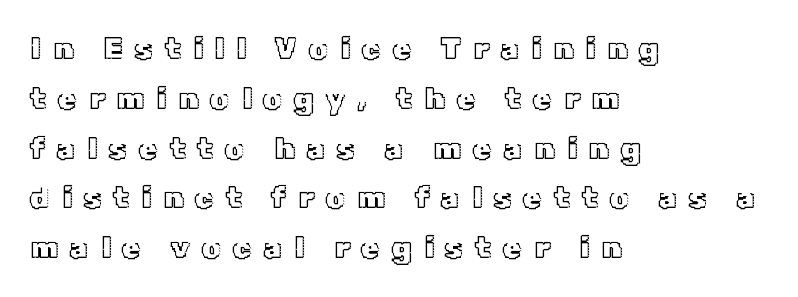
Q: Is the text italic (slanted)? A: No, it is upright.
Q: Is the text underlined? A: No.
Q: How is the paragraph aligned? A: Left-aligned.
Q: Is the spacing between letters normal or unusually wide? A: Unusually wide.
Q: Is the spacing between lines tight, normal or loose? A: Normal.
Q: Width (condensed, normal, or wide)? A: Normal.
Q: x-height? A: Medium.
Q: Monospaced? A: No.
